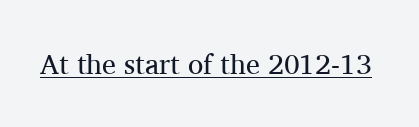
Q: Is the text bold? A: No.
Q: Is the text italic (slanted)? A: No, it is upright.
Q: Is the typeface a serif or a sans-serif typeface? A: Serif.
Q: Is the text underlined? A: Yes.
Q: Is the spacing between letters normal or unusually wide? A: Normal.
Q: Width (condensed, normal, or wide)? A: Normal.
Q: Stroke contrast? A: Medium.
Q: x-height? A: Medium.
Q: Monospaced? A: No.
